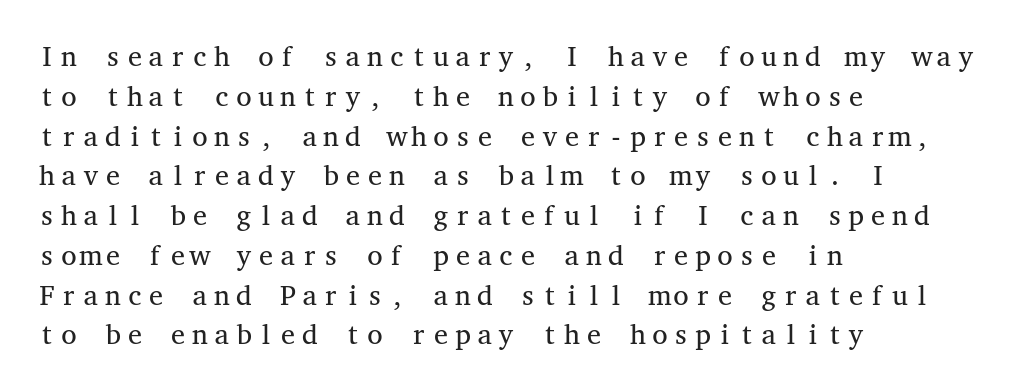
Is the type heavy? It reads as light-to-regular instead. Interline gaps are of average width in this sample. Here the designer chose a console-style face with uniform glyph widths. A typesetter would call this zero additional tracking.
